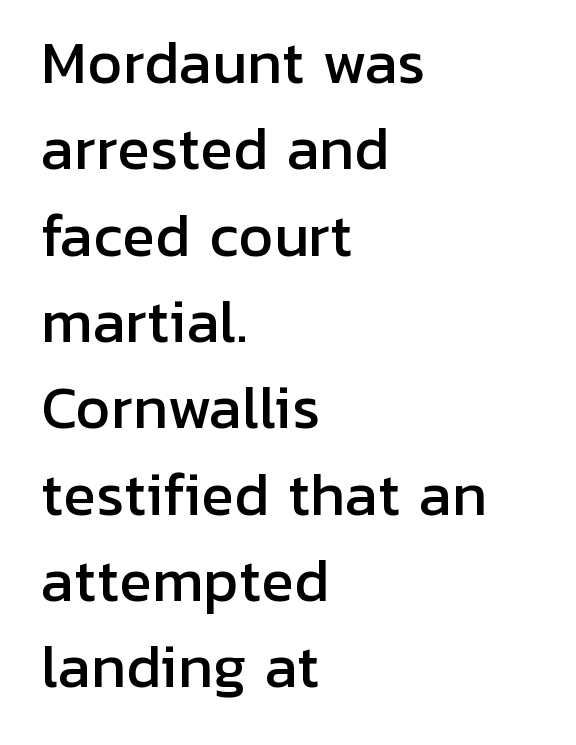
Q: Is the text italic (slanted)? A: No, it is upright.
Q: Is the typeface a serif or a sans-serif typeface? A: Sans-serif.
Q: Is the text underlined? A: No.
Q: How is the paragraph aligned? A: Left-aligned.
Q: Is the spacing between letters normal or unusually wide? A: Normal.
Q: Is the spacing between lines tight, normal or loose? A: Normal.
Q: Width (condensed, normal, or wide)? A: Normal.
Q: Stroke contrast? A: Low.
Q: x-height? A: Medium.
Q: Monospaced? A: No.
